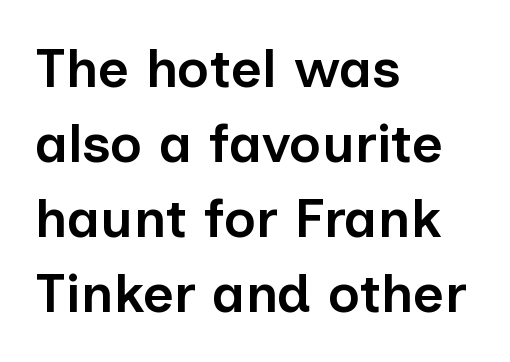
{"serif": "no", "italic": "no", "bold": "semi", "weight": "semibold", "width": "normal", "stroke_contrast": "low", "x_height": "medium", "monospaced": "no", "underline": "no", "align": "left", "line_spacing": "normal", "line_spacing_ratio": 1.39, "letter_spacing": "normal", "letter_spacing_em": 0.0, "glyph_px": 54}
